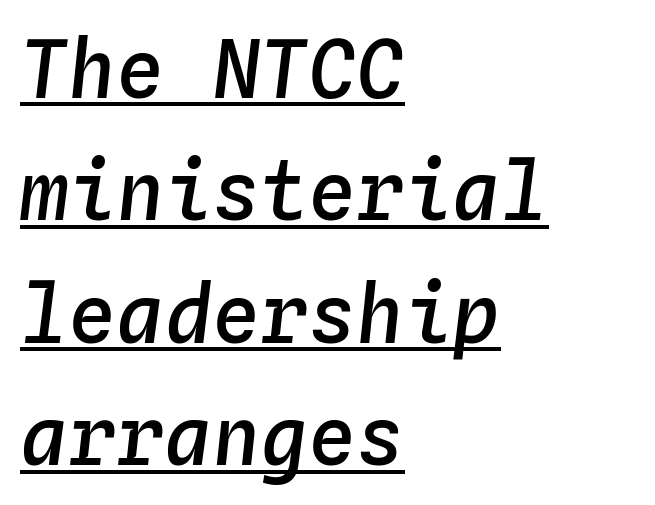
The image shows 80 px semibold type, italic (leaning right), monospaced; set left-aligned, normal line spacing (1.53x), normal letter spacing, underlined; low stroke contrast and a medium x-height.
